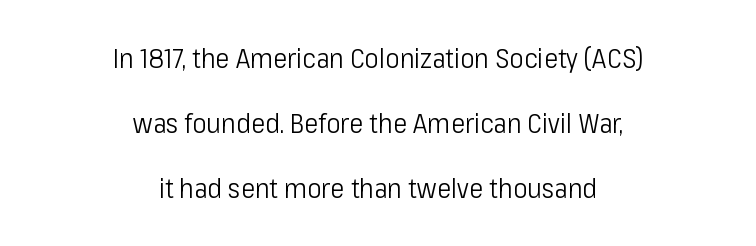
The image shows 27 px text type, upright; set centered, loose line spacing (2.41x), normal letter spacing, not underlined.
